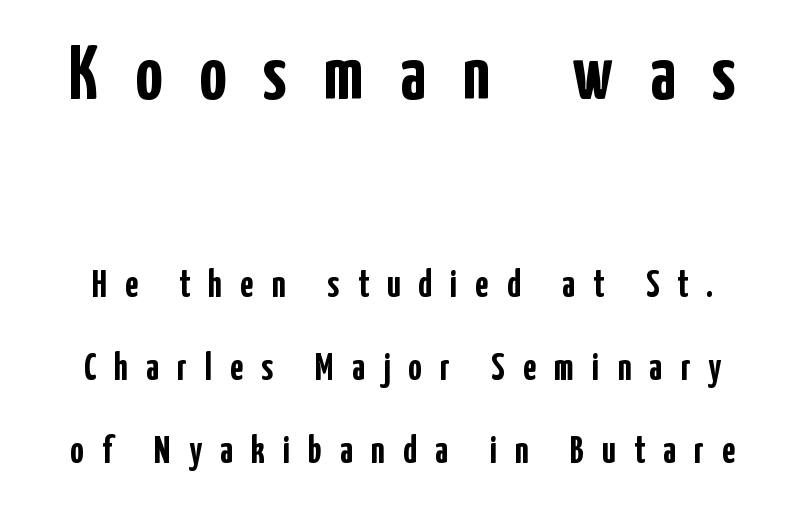
{"serif": "no", "italic": "no", "bold": "yes", "weight": "semibold", "width": "condensed", "stroke_contrast": "low", "x_height": "medium", "monospaced": "no", "underline": "no", "line_spacing": "loose", "line_spacing_ratio": 2.18, "letter_spacing": "wide", "letter_spacing_em": 0.48, "larger_block": "first", "size_ratio": 2.0, "glyph_px": 76}
